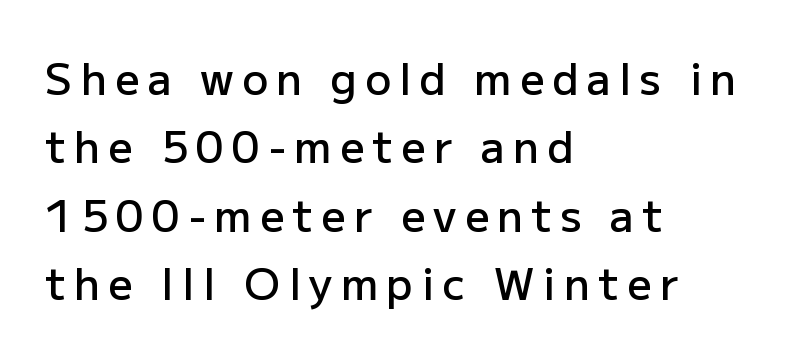
{"serif": "no", "italic": "no", "bold": "semi", "weight": "semibold", "width": "normal", "stroke_contrast": "low", "x_height": "medium", "monospaced": "no", "underline": "no", "align": "left", "line_spacing": "normal", "line_spacing_ratio": 1.59, "glyph_px": 43}
